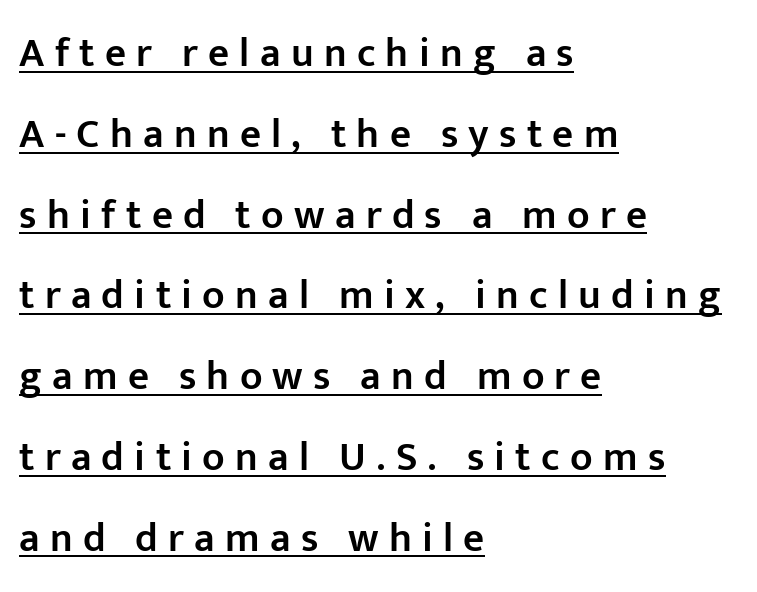
The image shows 41 px semibold sans-serif type, upright; set left-aligned, loose line spacing (1.97x), unusually wide letter spacing (+0.25 em), underlined; low stroke contrast and a medium x-height.
